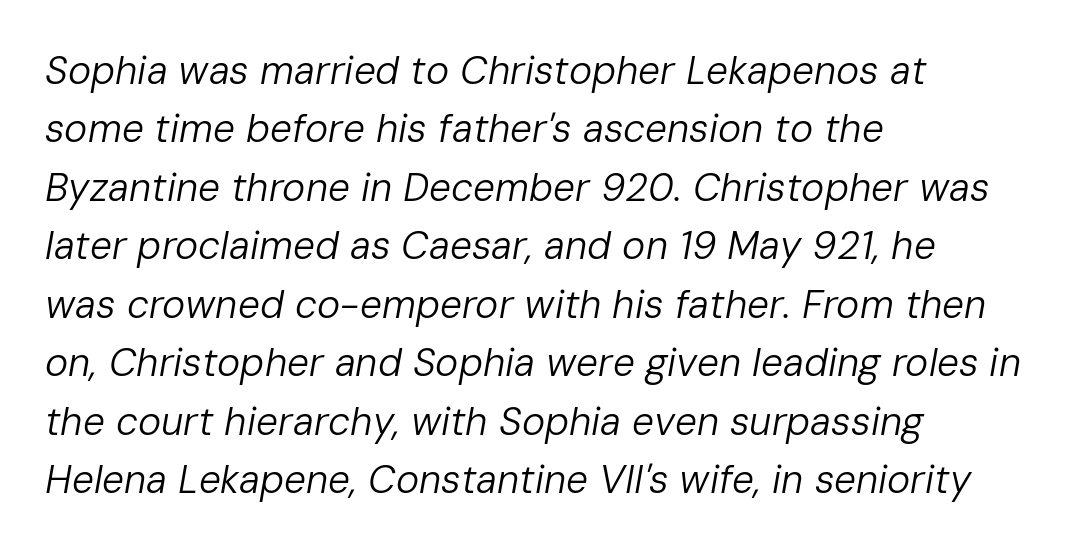
Q: Is the text bold? A: No.
Q: Is the text italic (slanted)? A: Yes, it leans right by about 10 degrees.
Q: Is the text underlined? A: No.
Q: How is the paragraph aligned? A: Left-aligned.
Q: Is the spacing between letters normal or unusually wide? A: Normal.
Q: Is the spacing between lines tight, normal or loose? A: Normal.
Q: Width (condensed, normal, or wide)? A: Normal.
Q: Stroke contrast? A: Low.
Q: x-height? A: Medium.
Q: Monospaced? A: No.
